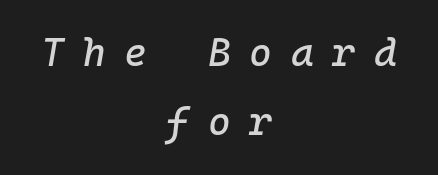
The image shows 39 px text type, italic (leaning right), monospaced; set centered, line spacing 1.78x, unusually wide letter spacing (+0.48 em), not underlined; low stroke contrast and a medium x-height.
